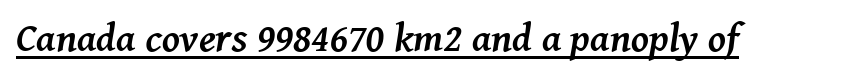
Q: Is the text bold? A: Yes.
Q: Is the text italic (slanted)? A: Yes, it leans right by about 8 degrees.
Q: Is the typeface a serif or a sans-serif typeface? A: Serif.
Q: Is the text underlined? A: Yes.
Q: Is the spacing between letters normal or unusually wide? A: Normal.
Q: Width (condensed, normal, or wide)? A: Normal.
Q: Stroke contrast? A: Medium.
Q: x-height? A: Medium.
Q: Monospaced? A: No.
